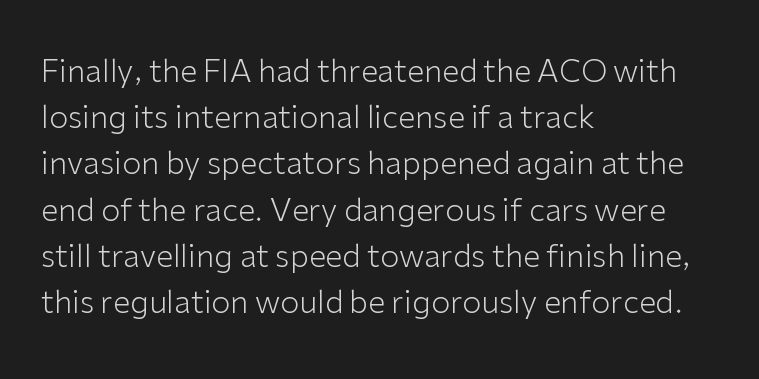
This rendering leaves character spacing at its baseline value. Serif or sans? Sans — the stroke terminals are bare. Line beginnings align vertically; line endings do not. If you drew a line through each stem, it would be perfectly vertical. Stem width sits at or under what a default text font uses.
